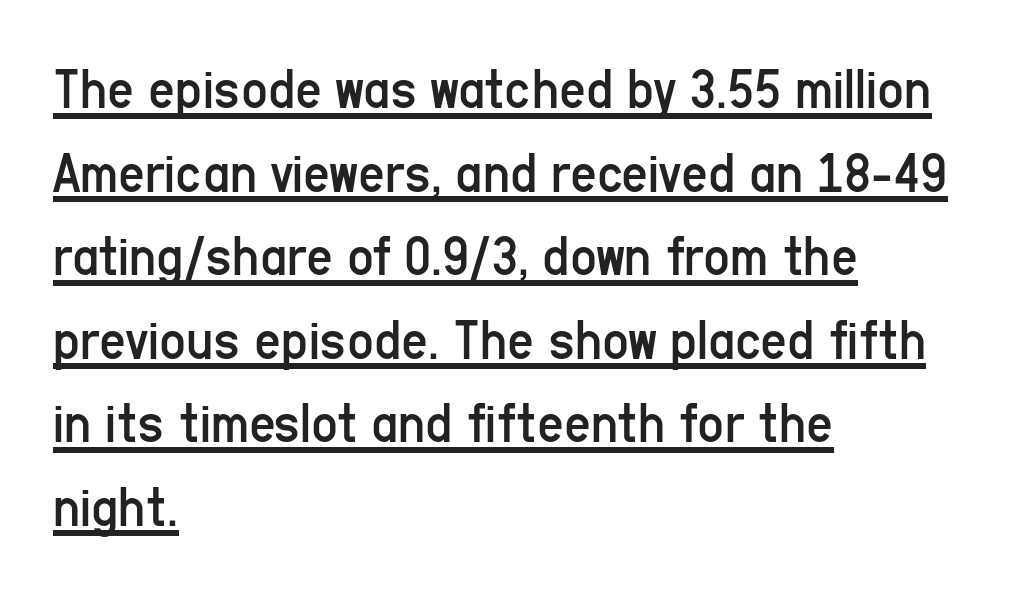
The face used here is proportionally spaced, like ordinary book or web type. Underlining? Definitely there. It's the straight-up-and-down kind of type. This is sans-serif lettering, the kind often seen on screens and signage. This rendering leaves character spacing at its baseline value. The passage shown stacks its lines at a standard gap.
